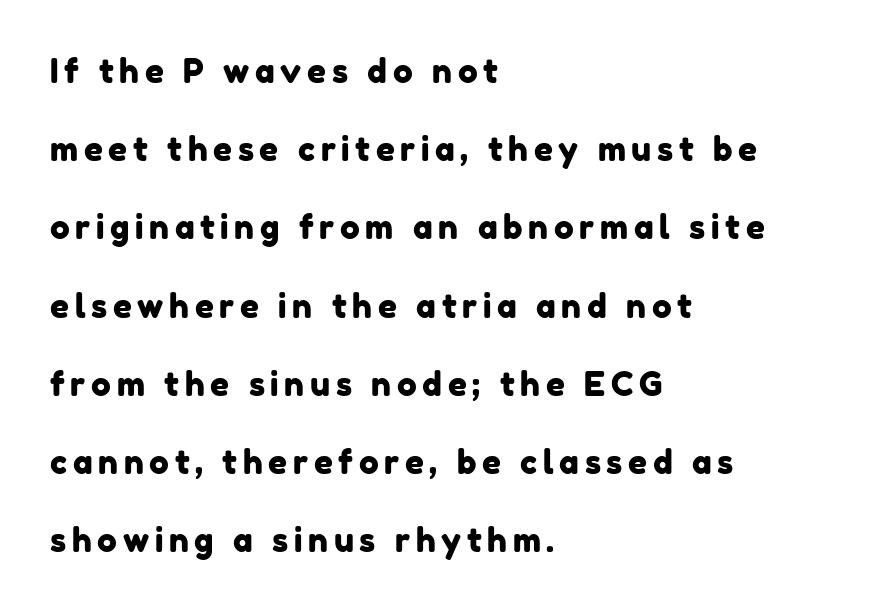
Each letter keeps its own natural width here, so spacing adapts to shape. Check under the words: just untouched page. Reading down the block, your eye returns to a fixed left position each line. Observe the absence of serifs on each vertical stroke in this sample. Is there much room between lines? Yes — plenty of vertical air separates them.
